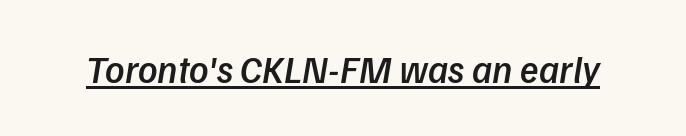
The image shows 38 px semibold type, italic (leaning right); set normal letter spacing, underlined; low stroke contrast and a medium x-height.
